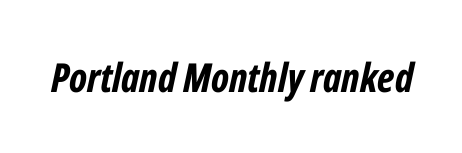
Q: Is the text bold? A: Yes.
Q: Is the text italic (slanted)? A: Yes, it leans right by about 12 degrees.
Q: Is the text underlined? A: No.
Q: Is the spacing between letters normal or unusually wide? A: Normal.
Q: Width (condensed, normal, or wide)? A: Condensed.
Q: Stroke contrast? A: Low.
Q: x-height? A: Medium.
Q: Monospaced? A: No.
